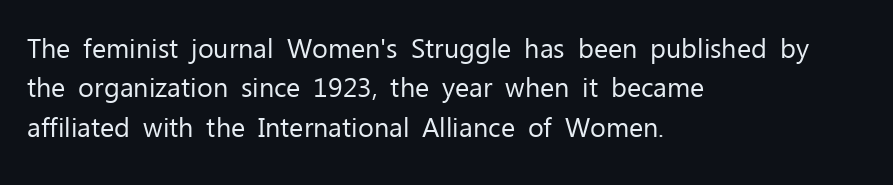
Quick note: not italic, upright. Is the stroke heavy? The answer is a plain regular-or-lighter. The setting favours the left margin, as ordinary paragraphs usually do. Has an underline been added? It has not. Tracking here is standard; glyphs follow each other at the usual distance. Line spacing here is normal.
